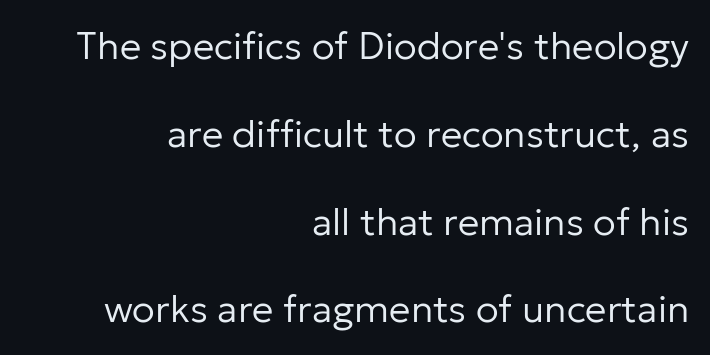
Examine the stroke ends and you'll find no serifs. Does the lettering tilt? It doesn't — this is upright. Unbolded letterforms with no extra heft. Observe the ordinary spacing: letters are neighbours, not strangers. The glyphs are unaccompanied by any horizontal stroke below them.
